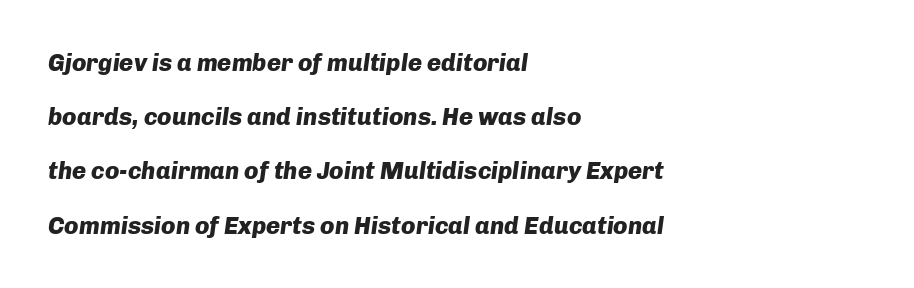
Q: Is the text bold? A: Yes.
Q: Is the text italic (slanted)? A: Yes, it leans right by about 8 degrees.
Q: Is the text underlined? A: No.
Q: How is the paragraph aligned? A: Left-aligned.
Q: Is the spacing between letters normal or unusually wide? A: Normal.
Q: Is the spacing between lines tight, normal or loose? A: Loose.
